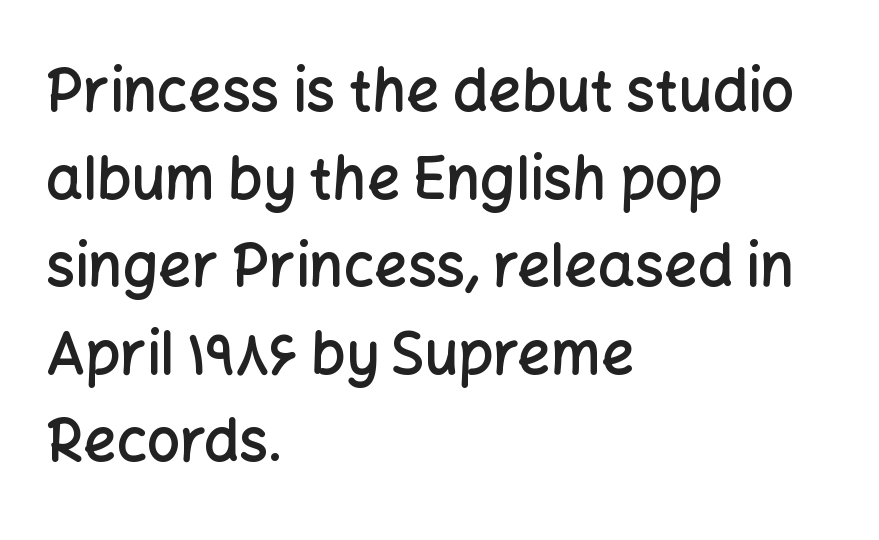
This sample uses a sans-serif face. This sample is left-justified, so line endings fall wherever the words run out. The face used here is a semibold: visibly heavier than regular, lighter than bold. The designer left line spacing at the default.
